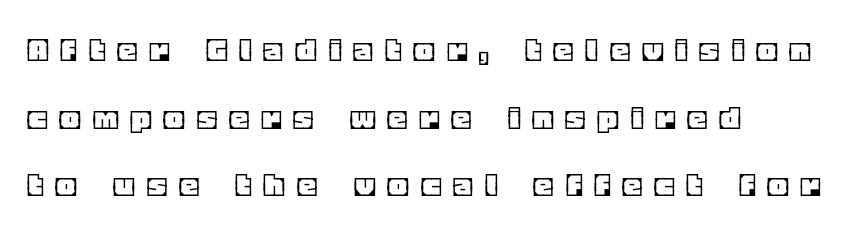
Q: Is the text italic (slanted)? A: No, it is upright.
Q: Is the text underlined? A: No.
Q: How is the paragraph aligned? A: Left-aligned.
Q: Is the spacing between letters normal or unusually wide? A: Unusually wide.
Q: Width (condensed, normal, or wide)? A: Normal.
Q: x-height? A: Large.
Q: Monospaced? A: No.
